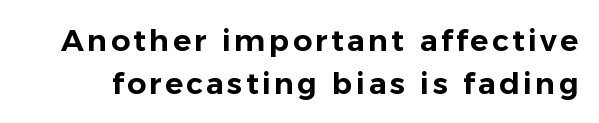
{"serif": "no", "italic": "no", "width": "normal", "stroke_contrast": "low", "x_height": "medium", "monospaced": "no", "underline": "no", "line_spacing": "normal", "line_spacing_ratio": 1.42, "glyph_px": 30}
